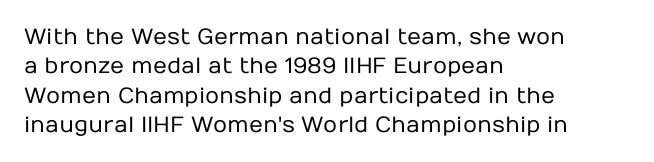
Caption: face not bold, strokes unweighted. Whoever set this chose a conventional vertical rhythm. This sample uses plain, unmodified letter spacing. The lettering stays uniformly vertical, giving the passage a roman look. Rule under the text: the space is simply empty.
